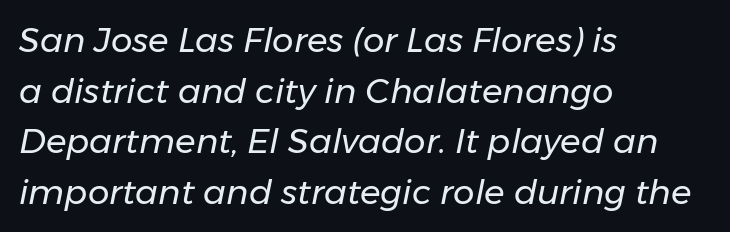
{"italic": "yes", "lean": "right", "slant_degrees": 11, "bold": "no", "weight": "regular", "width": "normal", "stroke_contrast": "low", "x_height": "medium", "monospaced": "no", "underline": "no", "align": "left", "line_spacing": "normal", "line_spacing_ratio": 1.49, "letter_spacing": "normal", "letter_spacing_em": 0.0, "glyph_px": 34}
